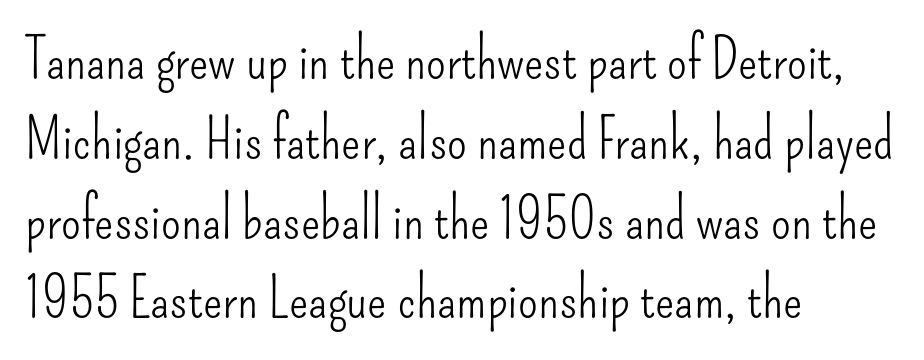
The cut favours lightness, reaching ordinary text weight at its darkest. The passage is arranged the way most books set body copy — flush left. How are the letters spaced? Ordinarily, with no added tracking. The passage shown is typed in a proportional face where columns would drift.
